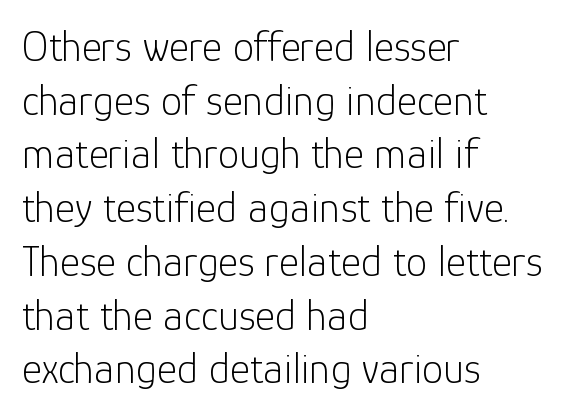
The image shows 43 px light sans-serif type, upright; set left-aligned, normal line spacing (1.25x), normal letter spacing, not underlined; low stroke contrast and a medium x-height.
